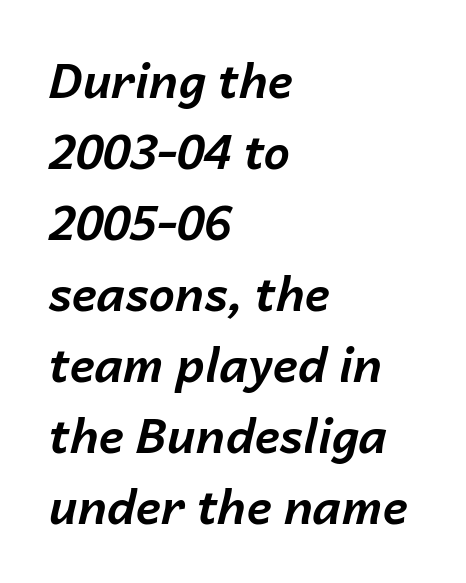
How heavy is the stroke? Heavy — this is a bold. The typesetter chose a ragged-right arrangement here. Style check: oblique. The space beneath each line is pristine and unruled. Leading: standard.
